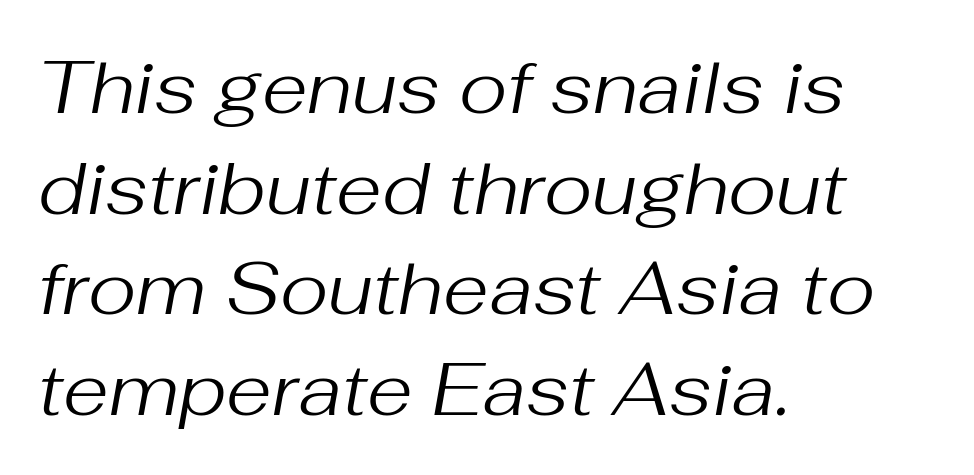
The image shows 74 px regular-weight type, italic (leaning right); set left-aligned, normal line spacing (1.36x), normal letter spacing, not underlined; medium stroke contrast and a medium x-height.
